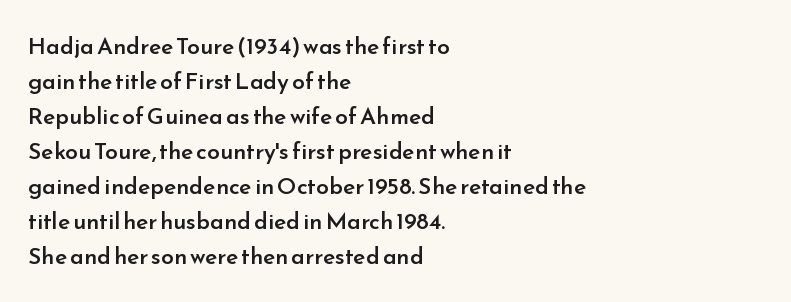
{"italic": "no", "bold": "semi", "underline": "no", "align": "left", "line_spacing": "normal", "line_spacing_ratio": 1.52, "letter_spacing": "normal", "letter_spacing_em": 0.0, "glyph_px": 23}
